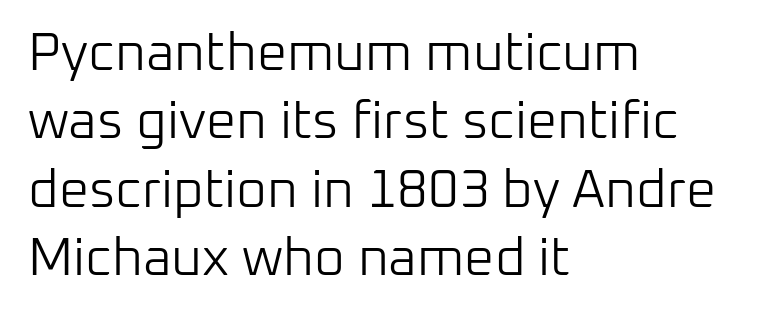
Underline: absent. Spacing verdict: proportional, widths tailored to each character. Heft: none added — not bold. Posture: vertical. The rendering anchors every line to the left-hand side.
